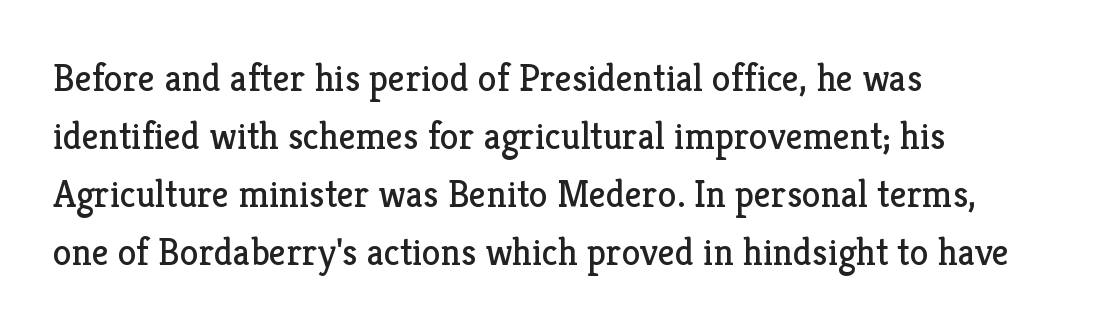
Q: Is the text bold? A: No.
Q: Is the text italic (slanted)? A: No, it is upright.
Q: Is the typeface a serif or a sans-serif typeface? A: Serif.
Q: Is the text underlined? A: No.
Q: How is the paragraph aligned? A: Left-aligned.
Q: Is the spacing between letters normal or unusually wide? A: Normal.
Q: Is the spacing between lines tight, normal or loose? A: Normal.
Q: Width (condensed, normal, or wide)? A: Normal.
Q: Stroke contrast? A: Low.
Q: x-height? A: Medium.
Q: Monospaced? A: No.
